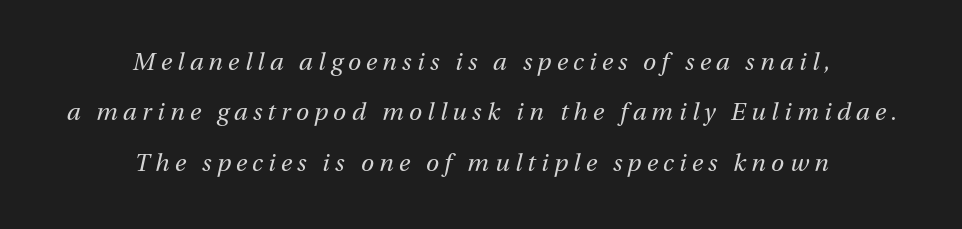
The image shows 24 px text type, italic (leaning right); set centered, loose line spacing (2.1x), unusually wide letter spacing (+0.22 em), not underlined.
